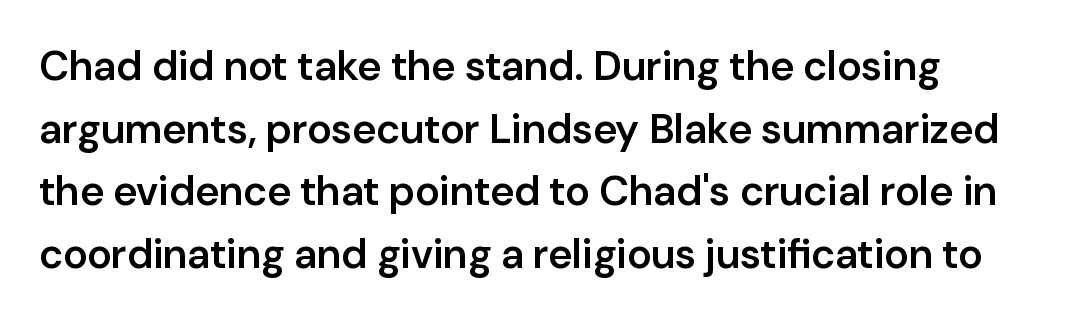
Q: Is the text bold? A: Semi-bold.
Q: Is the text italic (slanted)? A: No, it is upright.
Q: Is the typeface a serif or a sans-serif typeface? A: Sans-serif.
Q: Is the text underlined? A: No.
Q: How is the paragraph aligned? A: Left-aligned.
Q: Is the spacing between letters normal or unusually wide? A: Normal.
Q: Is the spacing between lines tight, normal or loose? A: Normal.
Q: Width (condensed, normal, or wide)? A: Normal.
Q: Stroke contrast? A: Low.
Q: x-height? A: Medium.
Q: Monospaced? A: No.
